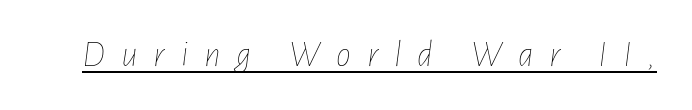
This sample uses expanded letter spacing, leaving extra air between glyphs. Do the characters align in a grid? No, the font is proportional. Heft: none added — not bold. Beneath each row of characters lies a ruled line. Tall strokes in this sample are angled rather than plumb.
